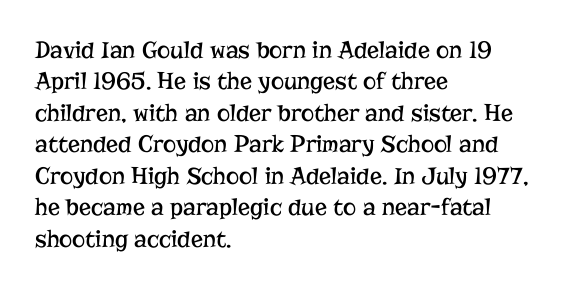
Q: Is the text bold? A: No.
Q: Is the text italic (slanted)? A: No, it is upright.
Q: Is the text underlined? A: No.
Q: How is the paragraph aligned? A: Left-aligned.
Q: Is the spacing between letters normal or unusually wide? A: Normal.
Q: Is the spacing between lines tight, normal or loose? A: Normal.
